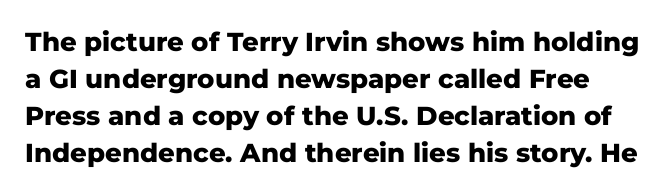
A typesetter would mark this as roman, not italic. A bare baseline throughout the passage. Heavy-handed strokes throughout: this text is bold. Does extra space separate the letters? No, they use regular spacing.
